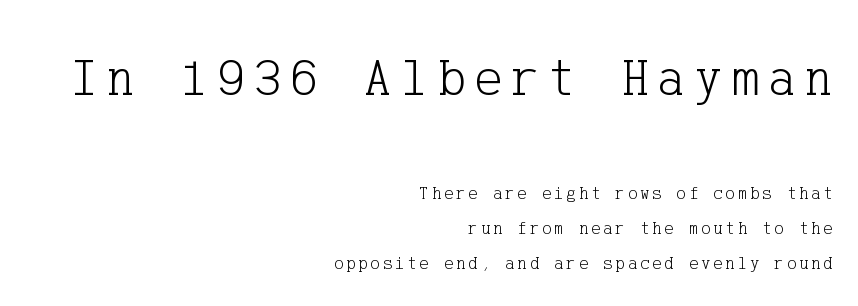
{"serif": "yes", "italic": "no", "bold": "no", "weight": "light", "width": "normal", "stroke_contrast": "low", "x_height": "medium", "underline": "no", "align": "right", "line_spacing": "loose", "line_spacing_ratio": 1.97, "larger_block": "first", "size_ratio": 3.0, "glyph_px": 54}
